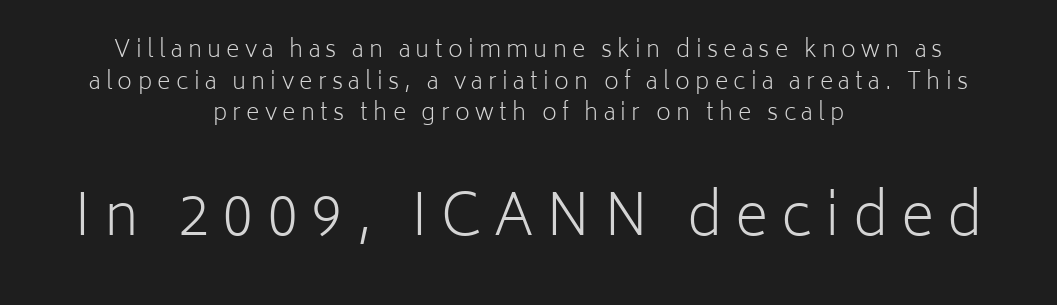
{"serif": "no", "italic": "no", "bold": "no", "weight": "light", "width": "normal", "stroke_contrast": "low", "x_height": "medium", "monospaced": "no", "underline": "no", "align": "center", "line_spacing": "normal", "line_spacing_ratio": 1.37, "letter_spacing": "wide", "letter_spacing_em": 0.23, "larger_block": "second", "size_ratio": 2.48, "glyph_px": 57}
